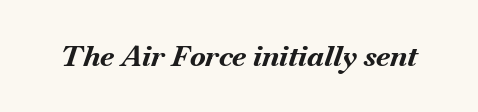
Italic: yes, the glyphs are oblique. Do the characters align in a grid? No, the font is proportional. These lines keep a tight, regular rhythm from letter to letter. Type without underlining. Look at the stroke-to-counter ratio: heavy, a bold.
